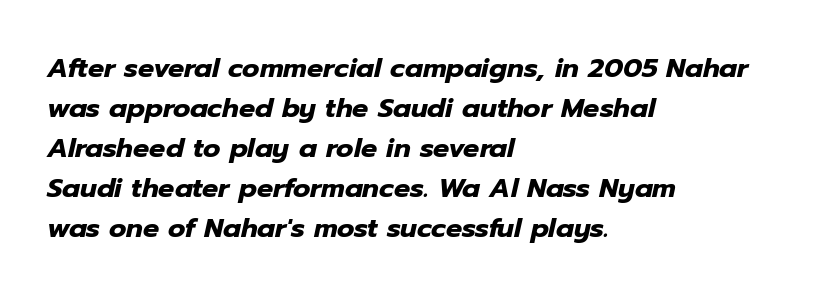
Q: Is the text bold? A: Yes.
Q: Is the text italic (slanted)? A: Yes, it leans right by about 12 degrees.
Q: Is the text underlined? A: No.
Q: How is the paragraph aligned? A: Left-aligned.
Q: Is the spacing between letters normal or unusually wide? A: Normal.
Q: Is the spacing between lines tight, normal or loose? A: Normal.
